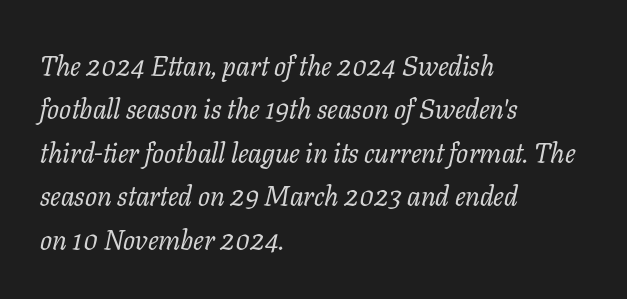
The image shows 28 px regular-weight serif type, italic (leaning right); set left-aligned, normal line spacing (1.55x), normal letter spacing, not underlined; low stroke contrast and a medium x-height.
